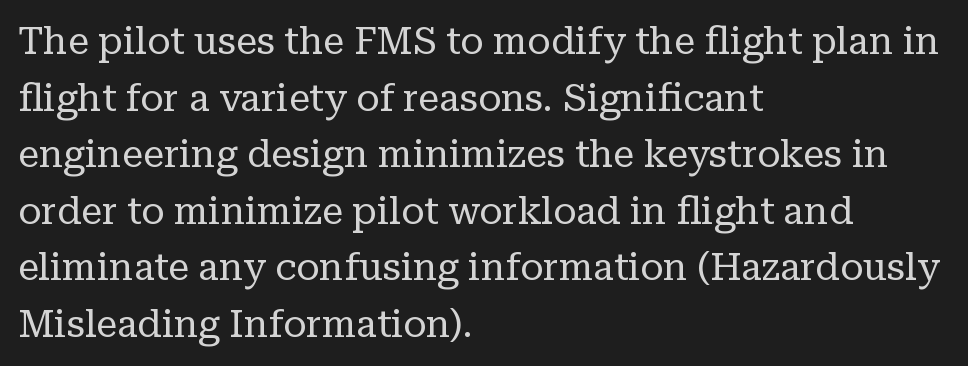
The image shows 38 px regular-weight serif type, upright; set left-aligned, normal line spacing (1.49x), normal letter spacing, not underlined; low stroke contrast and a medium x-height.
